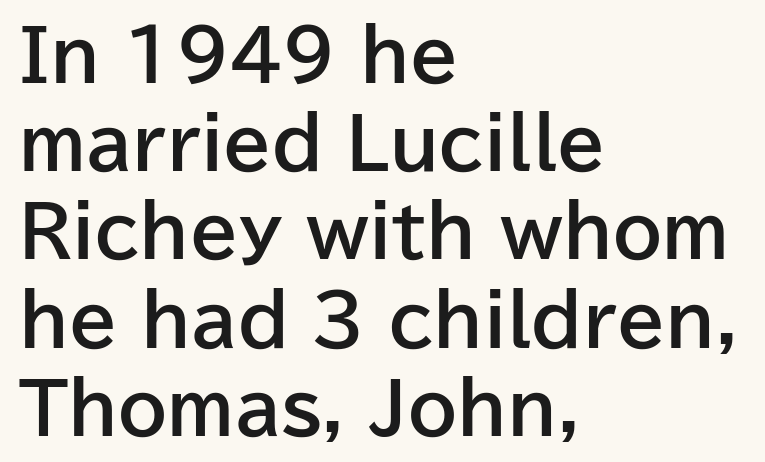
{"serif": "no", "italic": "no", "bold": "yes", "weight": "bold", "width": "normal", "stroke_contrast": "low", "x_height": "medium", "monospaced": "no", "underline": "no", "align": "left", "line_spacing": "normal", "line_spacing_ratio": 1.26, "letter_spacing": "normal", "letter_spacing_em": 0.0, "glyph_px": 70}
